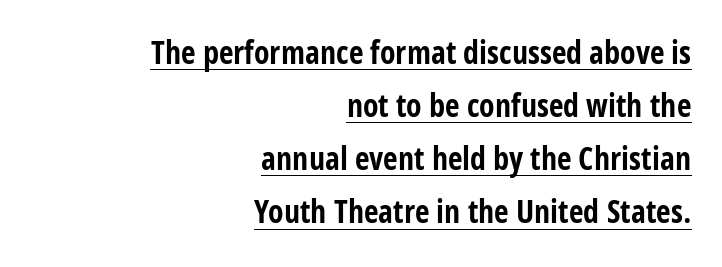
What decoration does the sample have? An underline. Nothing unusual about the tracking: characters are spaced as the font intends. You can tell it's not italic because the verticals are truly vertical. Each new line begins a customary step beneath the previous one.
